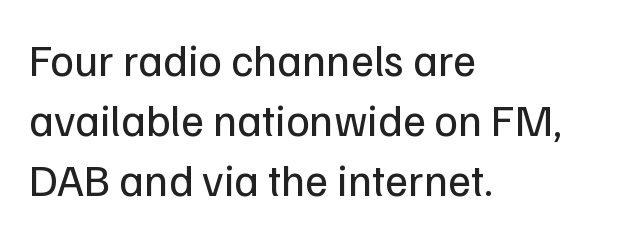
The image shows 45 px regular-weight sans-serif type, upright; set left-aligned, normal line spacing (1.33x), normal letter spacing, not underlined; low stroke contrast and a medium x-height.
